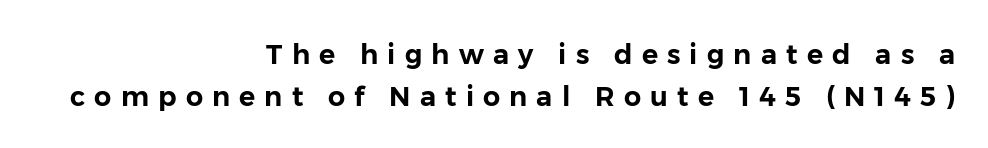
Q: Is the text italic (slanted)? A: No, it is upright.
Q: Is the text underlined? A: No.
Q: How is the paragraph aligned? A: Right-aligned.
Q: Is the spacing between letters normal or unusually wide? A: Unusually wide.
Q: Is the spacing between lines tight, normal or loose? A: Normal.
